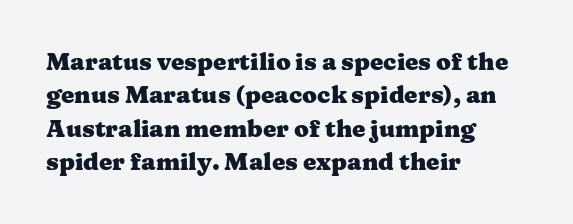
You can tell it's not italic because the verticals are truly vertical. Descender tails drop into unmarked territory. Baseline-to-baseline distance is the conventional proportion of letter height. Nobody touched the tracking dial on this one. Thick stems and heavy bowls — unmistakably bold. One-word summary of the alignment: left.
